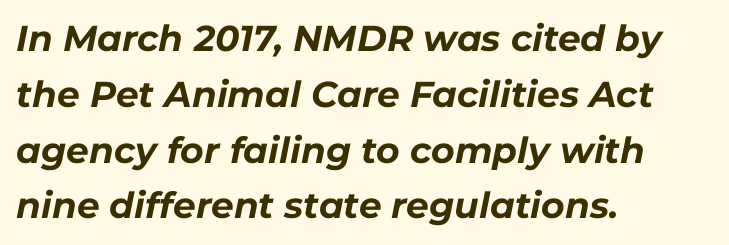
{"italic": "yes", "lean": "right", "slant_degrees": 11, "bold": "yes", "weight": "bold", "width": "normal", "stroke_contrast": "low", "x_height": "medium", "monospaced": "no", "underline": "no", "align": "left", "line_spacing": "normal", "line_spacing_ratio": 1.55, "letter_spacing": "normal", "letter_spacing_em": 0.0, "glyph_px": 36}
